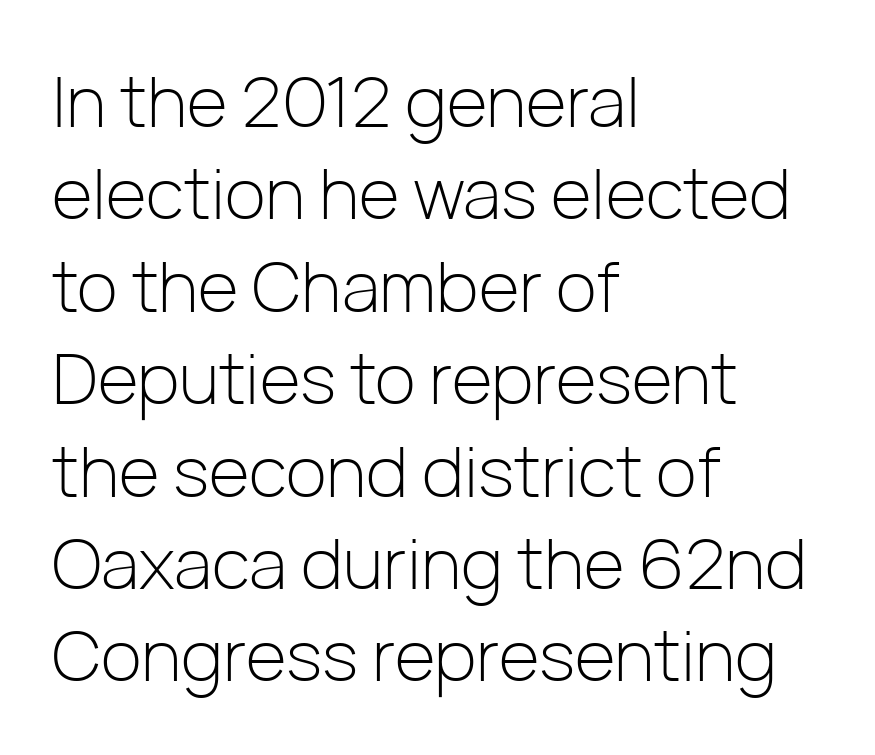
Nobody drew a line under any word here. Evenly set lines give the paragraph a standard silhouette. Nope, not italic — everything's standing straight. Default kerning and tracking; the words read as compact shapes.
